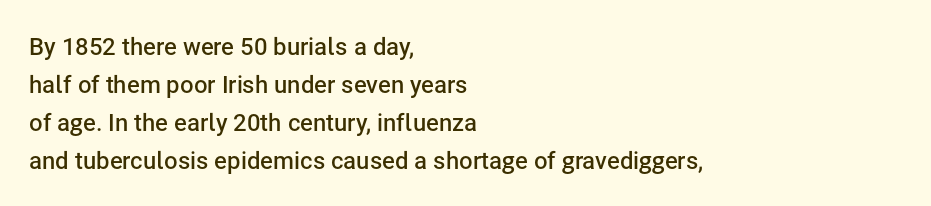
Q: Is the text bold? A: Semi-bold.
Q: Is the text italic (slanted)? A: No, it is upright.
Q: Is the text underlined? A: No.
Q: How is the paragraph aligned? A: Left-aligned.
Q: Is the spacing between letters normal or unusually wide? A: Normal.
Q: Is the spacing between lines tight, normal or loose? A: Normal.
